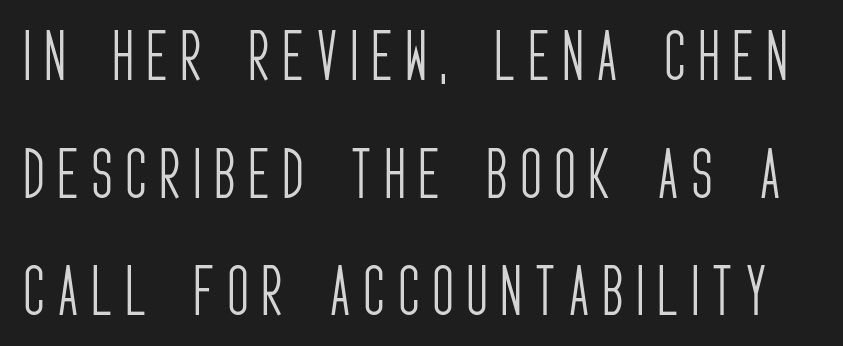
The image shows 56 px light, condensed sans-serif type, upright; set loose line spacing (2.1x), unusually wide letter spacing (+0.25 em), not underlined; low stroke contrast and a large x-height.
